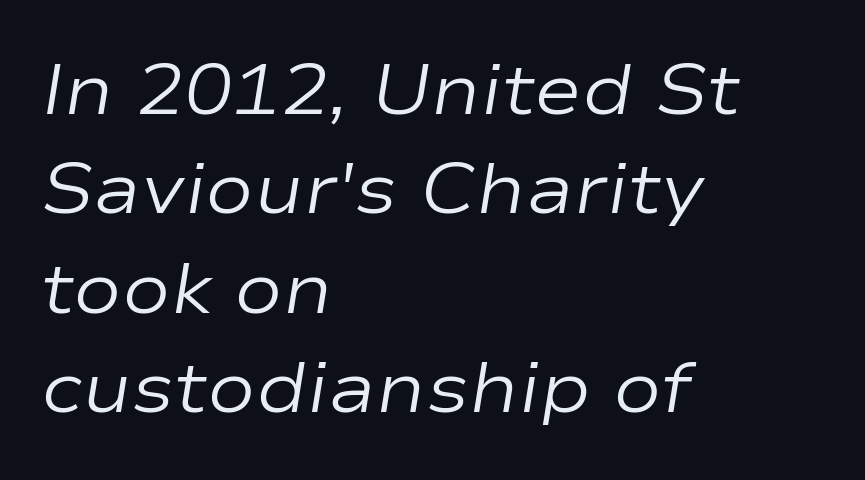
{"italic": "yes", "lean": "right", "slant_degrees": 9, "bold": "no", "weight": "regular", "width": "wide", "stroke_contrast": "low", "x_height": "medium", "monospaced": "no", "underline": "no", "align": "left", "line_spacing": "normal", "line_spacing_ratio": 1.38, "letter_spacing": "normal", "letter_spacing_em": 0.0, "glyph_px": 72}
